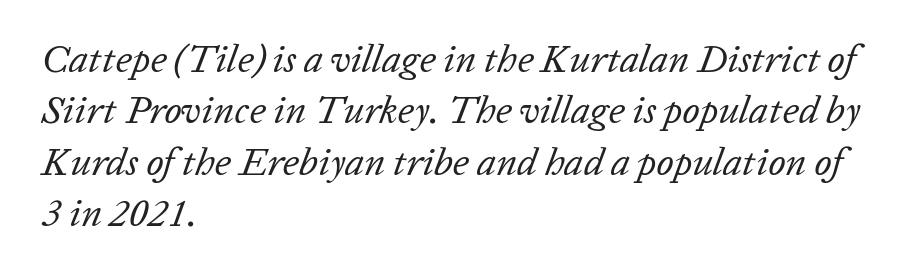
The typesetting does not lean heavy: it is not bold. A typesetter would call this proportional, since set widths differ per character. The text carries the slant typical of an italic or oblique font. Does the copy run flush right? No — it runs flush left. Compared with typical body copy, the letter spacing here is the same.
